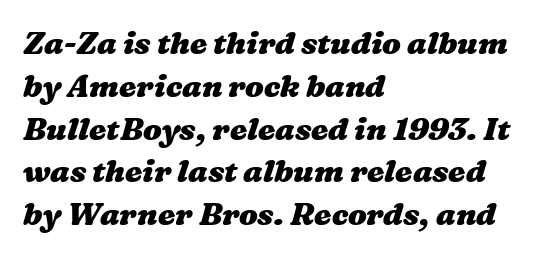
{"bold": "yes", "weight": "heavy", "width": "wide", "stroke_contrast": "medium", "x_height": "medium", "monospaced": "no", "underline": "no", "align": "left", "line_spacing": "normal", "line_spacing_ratio": 1.38, "letter_spacing": "normal", "letter_spacing_em": 0.0, "glyph_px": 31}
